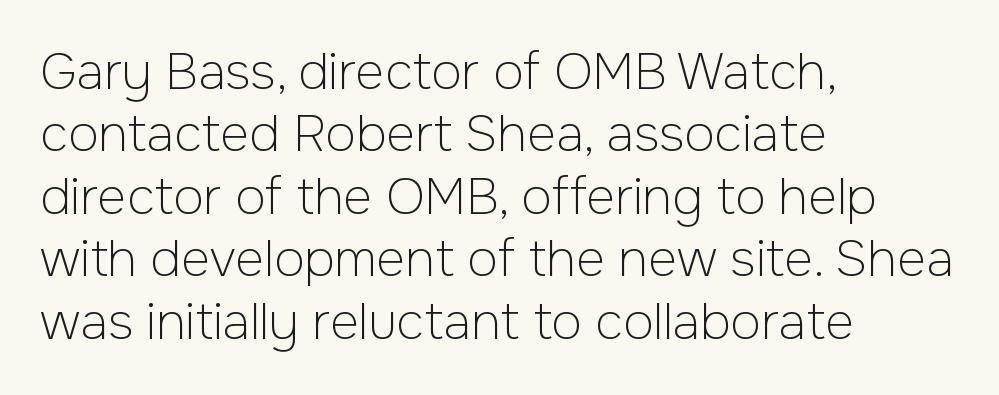
Tracking value appears to be zero — textbook default spacing. These lines sit exactly where default settings would place them. The strip under each line holds only bare page. Note the varied advance widths — an 'i' is clearly narrower than an 'm'. No italicization has been applied; the sample stays upright. No feet cap the strokes, marking this as sans-serif type.
